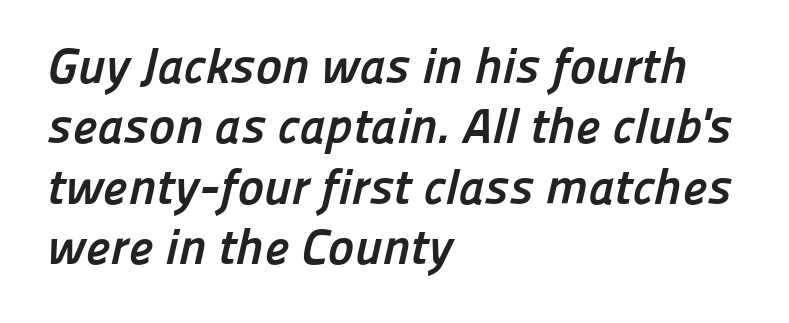
The image shows 50 px semibold sans-serif type; set left-aligned, line spacing 1.21x, normal letter spacing, not underlined; low stroke contrast and a medium x-height.
